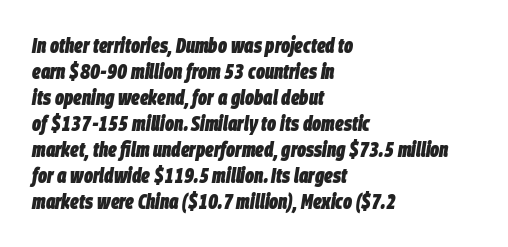
{"italic": "yes", "lean": "right", "slant_degrees": 9, "bold": "yes", "underline": "no", "align": "left", "line_spacing_ratio": 1.24, "letter_spacing": "normal", "letter_spacing_em": 0.0, "glyph_px": 21}
